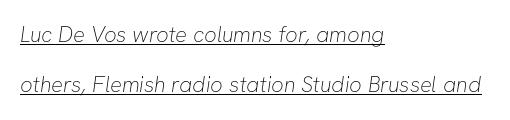
This is not heavy type; no bold has been used. No extra tracking has been applied to these lines. Widely set lines give the paragraph a tall, airy silhouette. The compositor pushed each line to the left boundary. The specimen includes a rule beneath the text block's lines.
